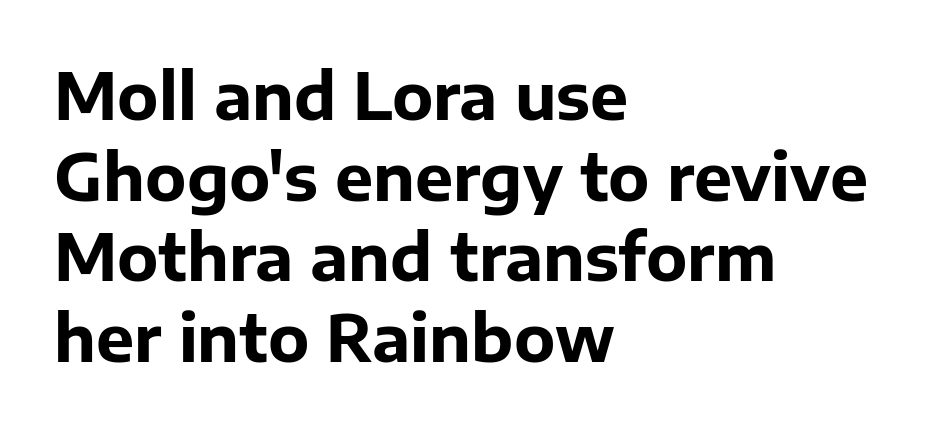
Baseline-to-baseline distance is the conventional proportion of letter height. The face used here has the dense, thick strokes of a bold. The glyphs in this specimen are sans serif. Glance below the letters and you will spot only blank space.
